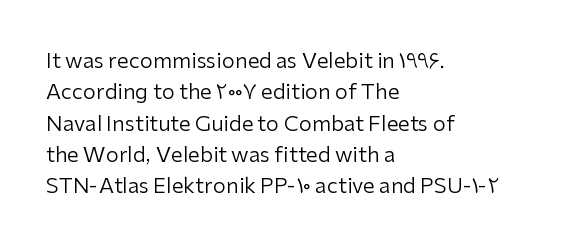
Q: Is the text bold? A: No.
Q: Is the text italic (slanted)? A: No, it is upright.
Q: Is the text underlined? A: No.
Q: How is the paragraph aligned? A: Left-aligned.
Q: Is the spacing between letters normal or unusually wide? A: Normal.
Q: Is the spacing between lines tight, normal or loose? A: Normal.
